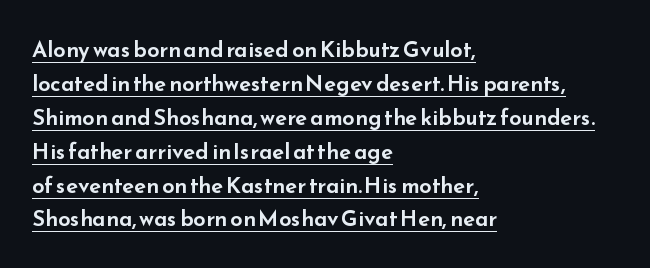
{"italic": "no", "underline": "yes", "align": "left", "line_spacing": "normal", "line_spacing_ratio": 1.54, "letter_spacing": "normal", "letter_spacing_em": 0.0, "glyph_px": 22}
